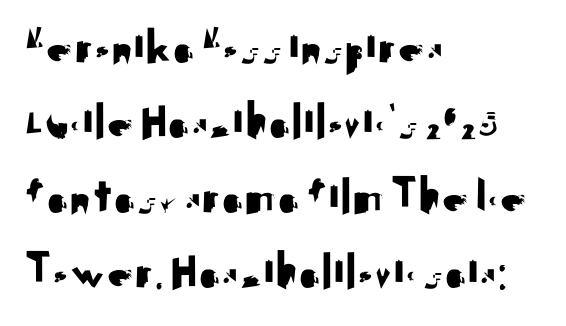
Q: Is the text italic (slanted)? A: No, it is upright.
Q: Is the typeface a serif or a sans-serif typeface? A: Sans-serif.
Q: Is the text underlined? A: No.
Q: How is the paragraph aligned? A: Left-aligned.
Q: Is the spacing between letters normal or unusually wide? A: Normal.
Q: Is the spacing between lines tight, normal or loose? A: Normal.
Q: Width (condensed, normal, or wide)? A: Normal.
Q: Stroke contrast? A: Medium.
Q: x-height? A: Small.
Q: Monospaced? A: No.
